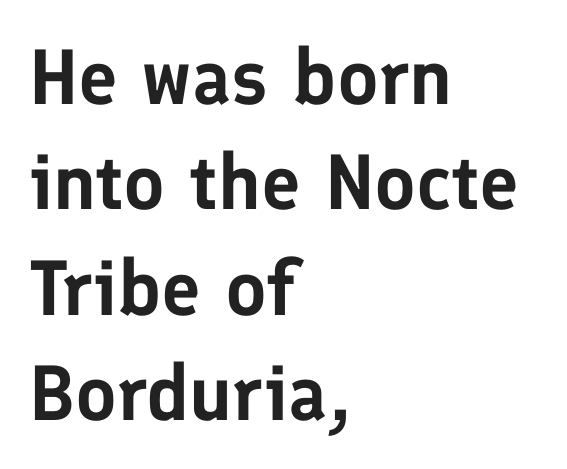
You could not count columns in this text — the font is proportionally spaced. The string is rendered with underlining switched off. Tracking value appears to be zero — textbook default spacing. You can tell it's not italic because the verticals are truly vertical. Notice how the passage keeps a crisp vertical edge on the left only.
